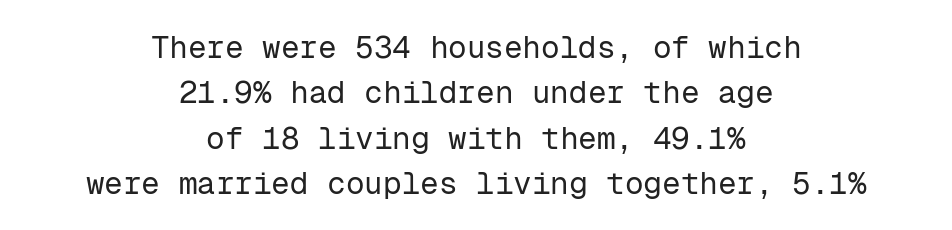
{"serif": "no", "italic": "no", "bold": "no", "weight": "regular", "width": "normal", "stroke_contrast": "low", "x_height": "medium", "monospaced": "yes", "underline": "no", "align": "center", "line_spacing": "normal", "line_spacing_ratio": 1.46, "letter_spacing": "normal", "letter_spacing_em": 0.0, "glyph_px": 31}
